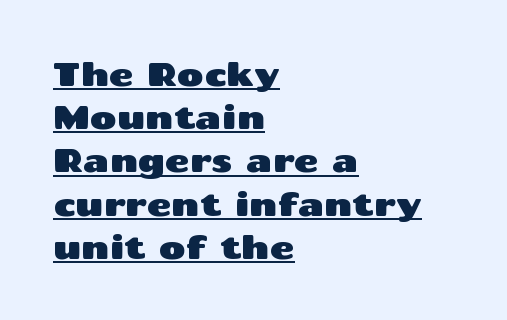
The image shows 33 px wide sans-serif type, upright; set left-aligned, normal line spacing (1.31x), normal letter spacing, underlined; medium stroke contrast and a medium x-height.
